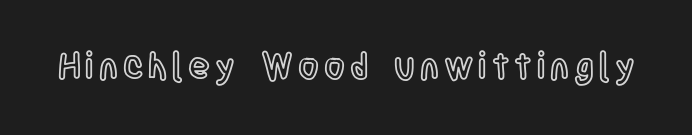
The image shows 36 px condensed type, upright; set not underlined; a large x-height.
